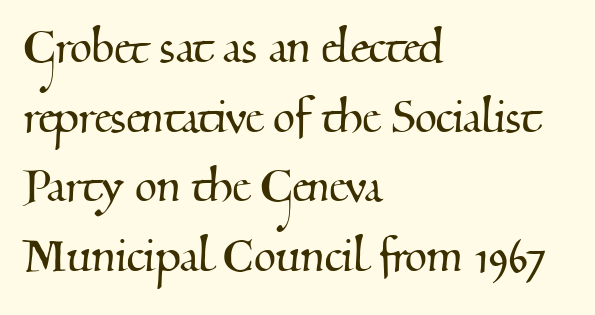
Short and long lines alike share a common starting point at left. Underline: absent. Serif or sans? Serif — the stroke terminals have little feet. This sample has the flowing, uneven cadence of proportional lettering.
